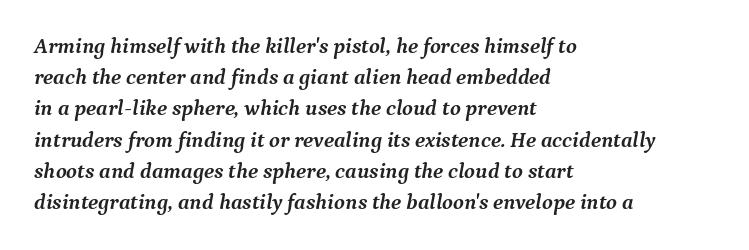
This block has exactly the height ordinary leading produces. Italic: yes, the glyphs are oblique. Heft: maximum for text — a bold. Spacing between characters is what you'd get straight out of the box. Unmarked baselines from the first word to the last. The paragraph shown leans on its left margin.
